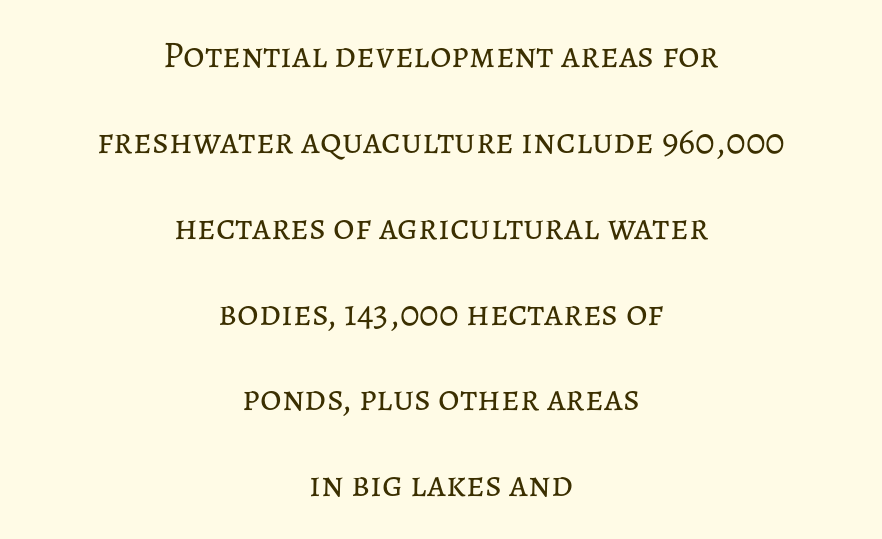
The image shows 37 px regular-weight type, upright; set centered, loose line spacing (2.32x), normal letter spacing, not underlined; low stroke contrast and a medium x-height.
